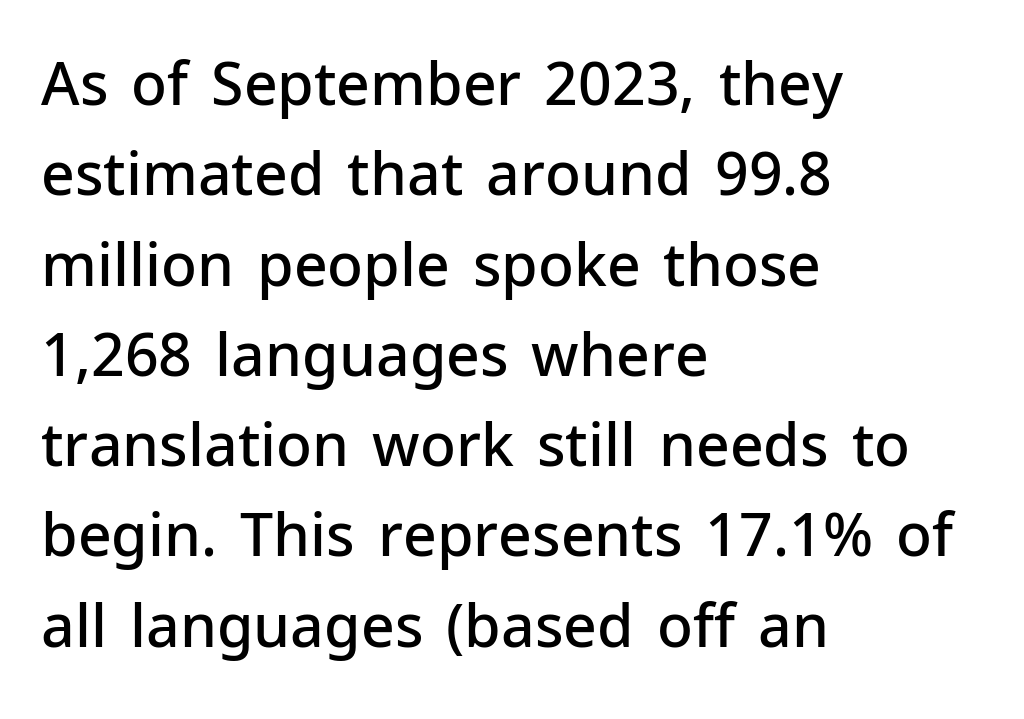
The image shows 59 px semibold sans-serif type, upright; set left-aligned, normal line spacing (1.53x), normal letter spacing, not underlined; low stroke contrast and a medium x-height.
